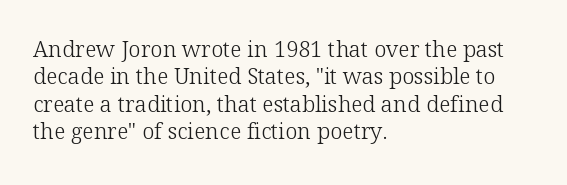
Q: Is the text bold? A: No.
Q: Is the text italic (slanted)? A: No, it is upright.
Q: Is the text underlined? A: No.
Q: How is the paragraph aligned? A: Left-aligned.
Q: Is the spacing between letters normal or unusually wide? A: Normal.
Q: Is the spacing between lines tight, normal or loose? A: Normal.
